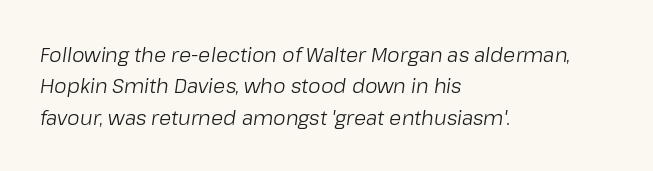
The horizontal fit of the characters is conventional and even. Counters stay open thanks to moderate or lighter strokes. No word sits above an underline. Each line starts at the same left margin while the right side varies.
